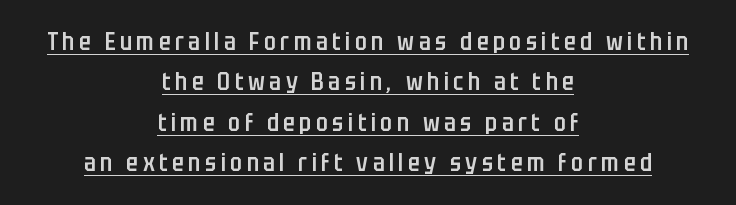
Slightly chunky letters — semibold, I'd say, not full bold. The face used here appears with an underline applied. The specimen reads as upright at a glance. The typesetter chose a symmetrical, centered arrangement here.
